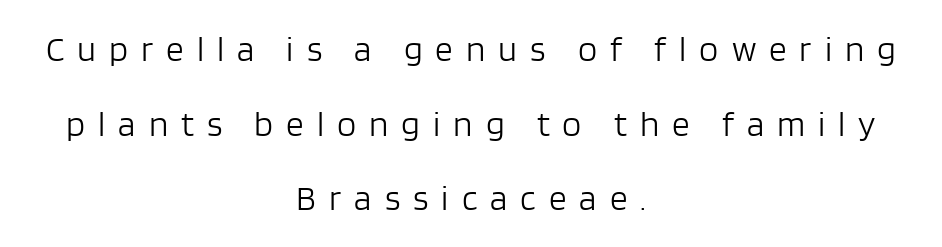
You can tell from the bare stems that sans-serif type was used. Stem width sits at or under what a default text font uses. Decoration check: the copy has no underline. Layout note: lines centered.
